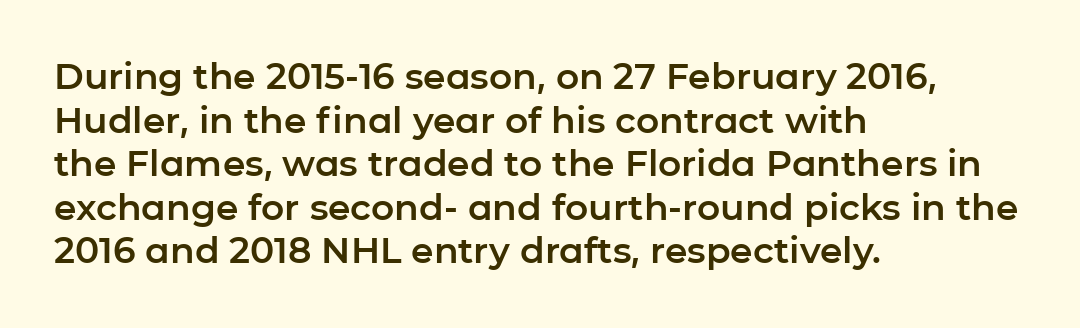
Examine the stroke ends and you'll find no serifs. This sample has the flowing, uneven cadence of proportional lettering. In terms of posture, this sample is upright. The rag falls on the right side of this text block. Inter-character spacing is left at the font's built-in metrics.
